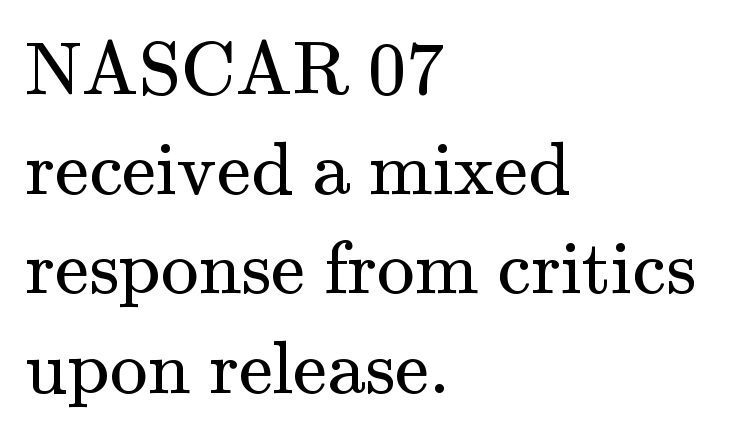
{"serif": "yes", "italic": "no", "bold": "no", "weight": "regular", "width": "normal", "stroke_contrast": "medium", "x_height": "small", "monospaced": "no", "underline": "no", "align": "left", "line_spacing": "normal", "line_spacing_ratio": 1.31, "letter_spacing": "normal", "letter_spacing_em": 0.0, "glyph_px": 76}
